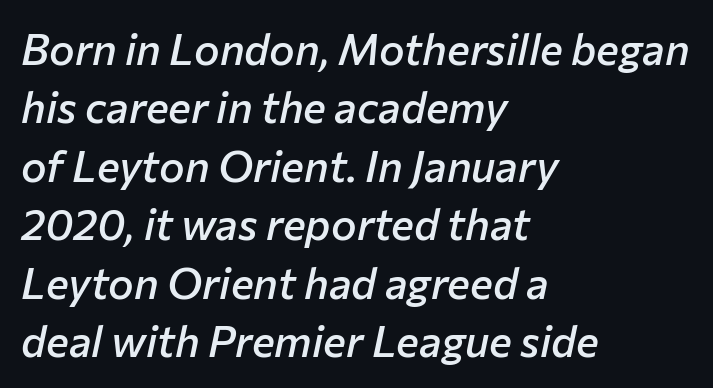
{"italic": "yes", "lean": "right", "slant_degrees": 12, "bold": "semi", "weight": "semibold", "width": "normal", "stroke_contrast": "low", "x_height": "medium", "monospaced": "no", "underline": "no", "align": "left", "line_spacing": "normal", "line_spacing_ratio": 1.36, "letter_spacing": "normal", "letter_spacing_em": 0.0, "glyph_px": 43}
